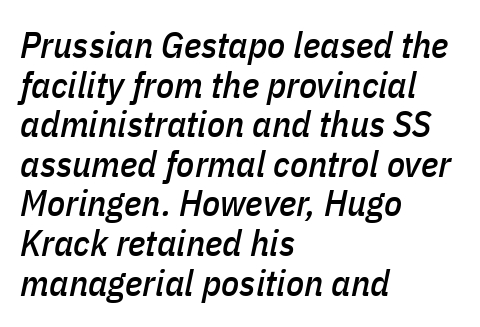
{"italic": "yes", "lean": "right", "slant_degrees": 11, "width": "condensed", "stroke_contrast": "low", "x_height": "medium", "monospaced": "no", "underline": "no", "align": "left", "line_spacing": "tight", "line_spacing_ratio": 1.07, "letter_spacing": "normal", "letter_spacing_em": 0.0, "glyph_px": 37}
